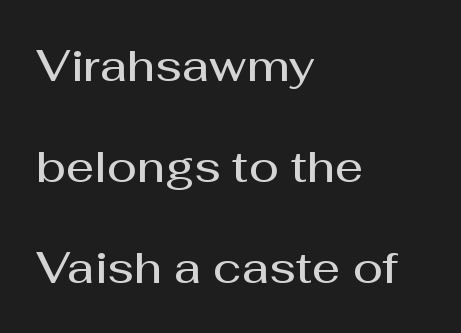
A bit beefed up — I'd call it semibold rather than bold. Where is the straight margin? On the left. The typography opts for an upright posture over an oblique one. Type without underlining.
